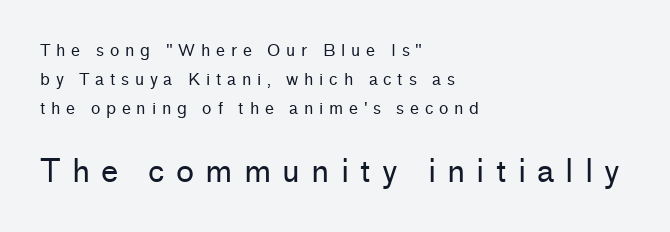
The image shows 31 px regular-weight sans-serif type, upright; set left-aligned, line spacing 1.82x, unusually wide letter spacing (+0.36 em), not underlined; the second (bottom) block is 1.94x larger; low stroke contrast and a medium x-height.
